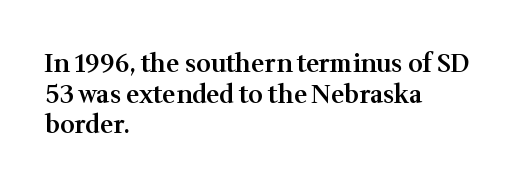
Q: Is the text bold? A: Semi-bold.
Q: Is the text italic (slanted)? A: No, it is upright.
Q: Is the text underlined? A: No.
Q: How is the paragraph aligned? A: Left-aligned.
Q: Is the spacing between letters normal or unusually wide? A: Normal.
